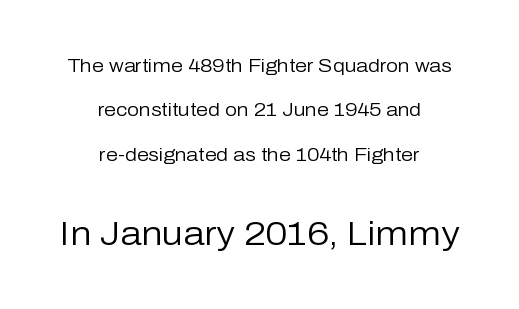
{"serif": "no", "italic": "no", "bold": "no", "weight": "regular", "width": "normal", "stroke_contrast": "low", "x_height": "medium", "monospaced": "no", "underline": "no", "align": "center", "line_spacing": "loose", "line_spacing_ratio": 2.33, "letter_spacing": "normal", "letter_spacing_em": 0.0, "larger_block": "second", "size_ratio": 1.79, "glyph_px": 34}
